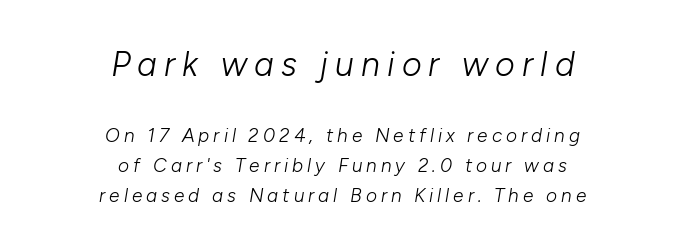
The image shows 34 px light type, italic (leaning right); set centered, normal line spacing (1.56x), unusually wide letter spacing (+0.21 em), not underlined; the first (top) block is 1.79x larger; low stroke contrast and a medium x-height.
